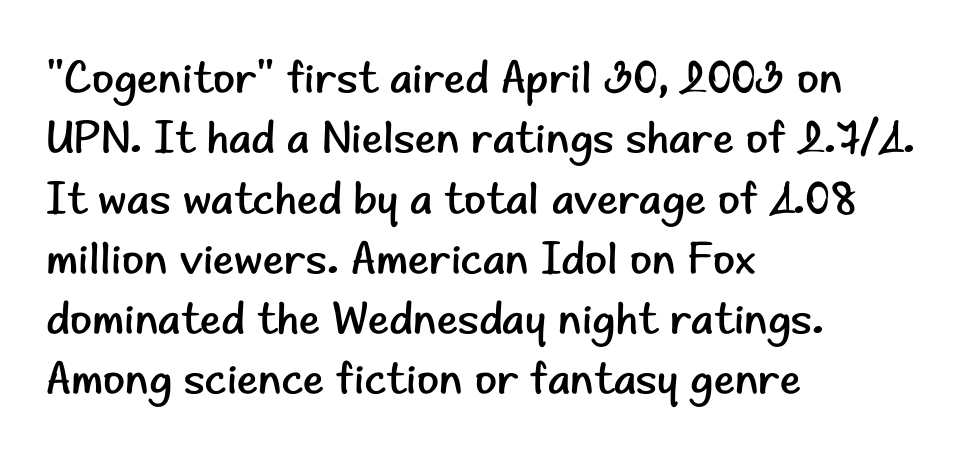
Q: Is the text bold? A: No.
Q: Is the text italic (slanted)? A: No, it is upright.
Q: Is the typeface a serif or a sans-serif typeface? A: Sans-serif.
Q: Is the text underlined? A: No.
Q: How is the paragraph aligned? A: Left-aligned.
Q: Is the spacing between letters normal or unusually wide? A: Normal.
Q: Is the spacing between lines tight, normal or loose? A: Normal.
Q: Width (condensed, normal, or wide)? A: Normal.
Q: Stroke contrast? A: Low.
Q: x-height? A: Small.
Q: Monospaced? A: No.
